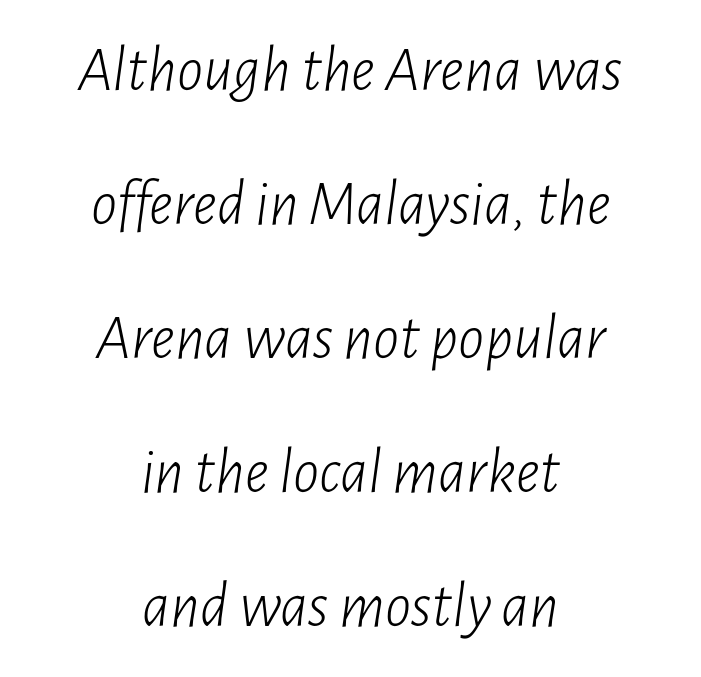
Q: Is the text bold? A: No.
Q: Is the text italic (slanted)? A: Yes, it leans right by about 7 degrees.
Q: Is the text underlined? A: No.
Q: How is the paragraph aligned? A: Centered.
Q: Is the spacing between letters normal or unusually wide? A: Normal.
Q: Is the spacing between lines tight, normal or loose? A: Loose.
Q: Width (condensed, normal, or wide)? A: Condensed.
Q: Stroke contrast? A: Low.
Q: x-height? A: Medium.
Q: Monospaced? A: No.
